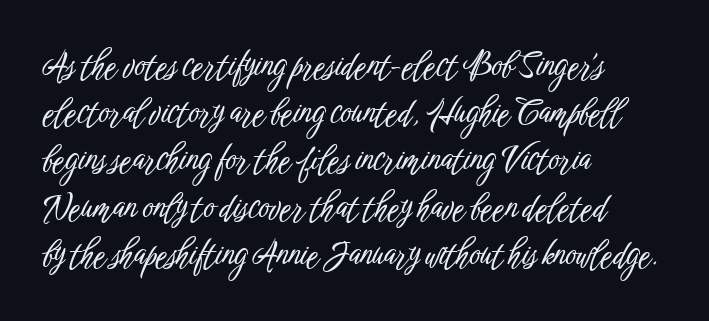
The image shows 33 px condensed sans-serif type; set left-aligned, normal line spacing (1.43x), normal letter spacing, not underlined; low stroke contrast and a medium x-height.
